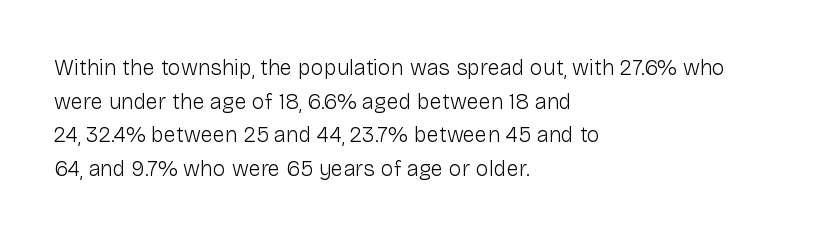
The image shows 22 px text type, upright; set left-aligned, normal line spacing (1.53x), normal letter spacing, not underlined.
